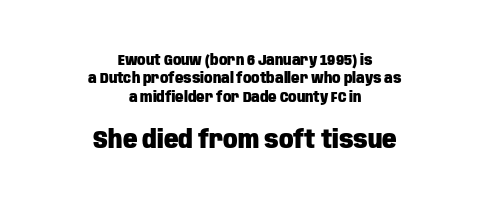
{"italic": "no", "bold": "yes", "underline": "no", "align": "center", "line_spacing": "normal", "line_spacing_ratio": 1.32, "letter_spacing": "normal", "letter_spacing_em": 0.0, "larger_block": "second", "size_ratio": 1.71, "glyph_px": 24}
